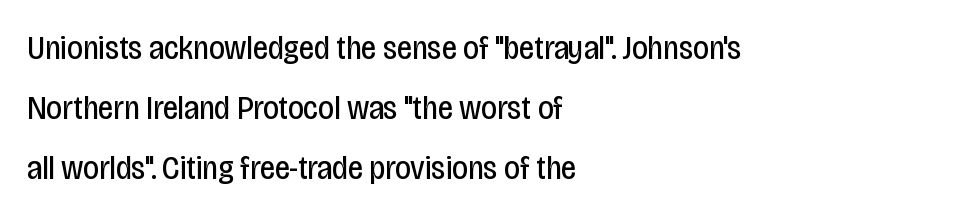
The image shows 34 px regular-weight, condensed sans-serif type, upright; set left-aligned, line spacing 1.77x, normal letter spacing, not underlined; low stroke contrast and a large x-height.
